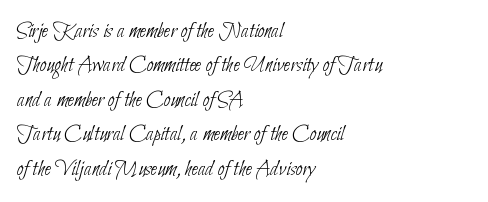
On a weight scale, this lands at 450 or below. Tracking here is standard; glyphs follow each other at the usual distance. Anything drawn beneath the words? Only blank space. Notice how the passage keeps a crisp vertical edge on the left only. The line-height multiplier appears to be the usual default.
